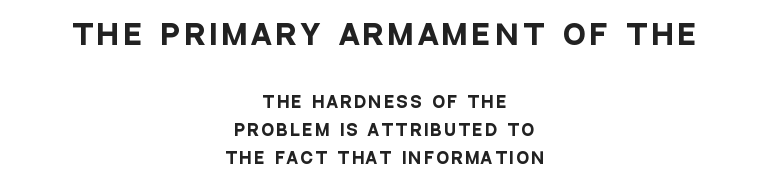
Q: Is the text bold? A: Yes.
Q: Is the text italic (slanted)? A: No, it is upright.
Q: Is the text underlined? A: No.
Q: How is the paragraph aligned? A: Centered.
Q: Which block of text is set in a larger size, the first (top) or the second (bottom)? A: The first (top) one.
